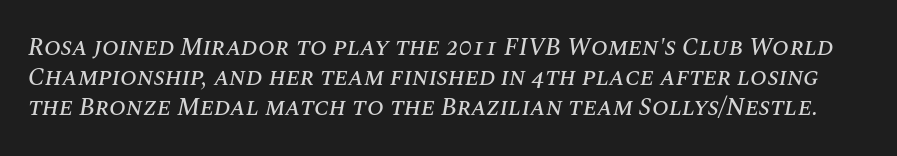
Any mark beneath the type? The region is blank. The face used here has a pronounced slope to its letters. Compared with typical body copy, the letter spacing here is the same.
